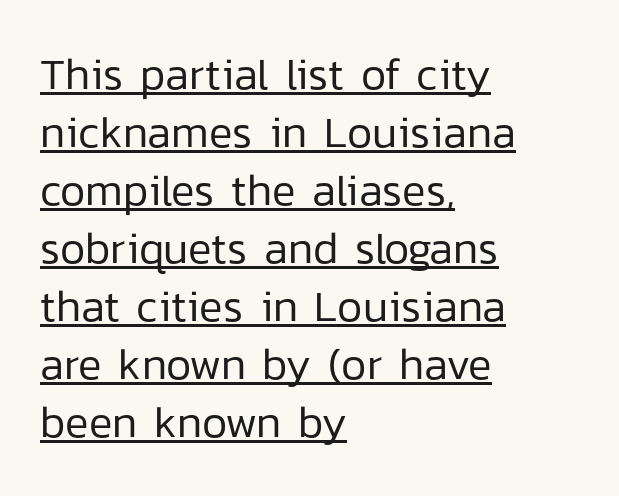
The image shows 44 px regular-weight sans-serif type, upright; set left-aligned, normal line spacing (1.32x), normal letter spacing, underlined; low stroke contrast and a medium x-height.
